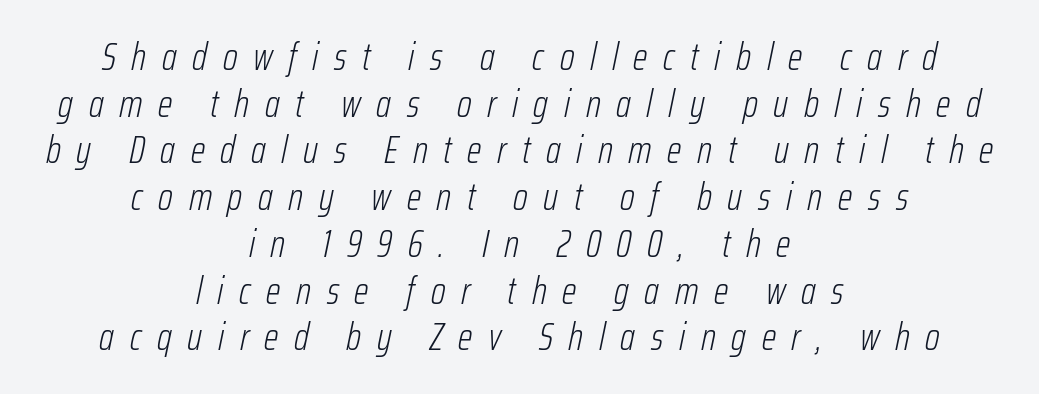
The image shows 38 px light, condensed type, italic (leaning right); set centered, line spacing 1.23x, unusually wide letter spacing (+0.41 em), not underlined; low stroke contrast and a medium x-height.
